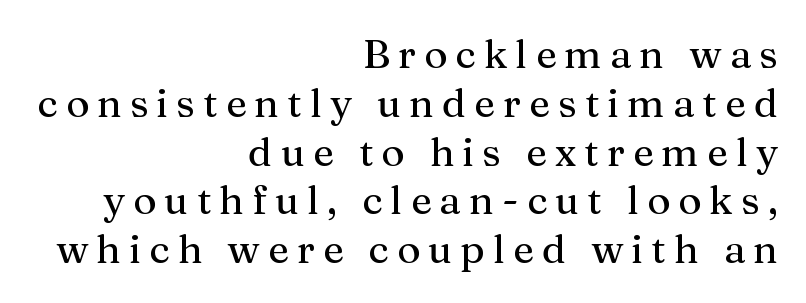
The image shows 40 px serif type, upright; set right-aligned, line spacing 1.22x, unusually wide letter spacing (+0.2 em), not underlined; medium stroke contrast and a medium x-height.
